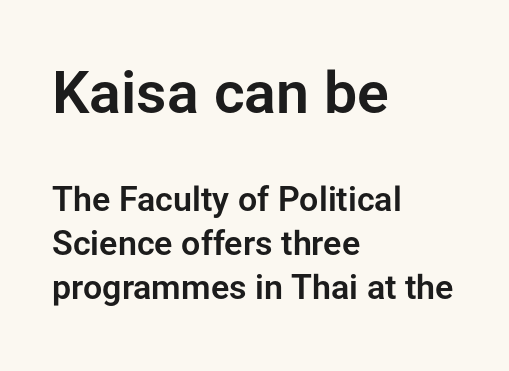
{"serif": "no", "italic": "no", "width": "normal", "stroke_contrast": "low", "x_height": "medium", "monospaced": "no", "underline": "no", "align": "left", "line_spacing": "normal", "line_spacing_ratio": 1.3, "letter_spacing": "normal", "letter_spacing_em": 0.0, "larger_block": "first", "size_ratio": 1.74, "glyph_px": 59}
